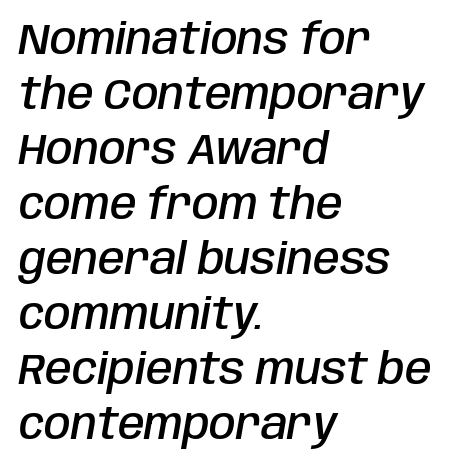
The image shows 43 px semibold, condensed type, italic (leaning right); set left-aligned, normal line spacing (1.28x), normal letter spacing, not underlined; low stroke contrast and a large x-height.
